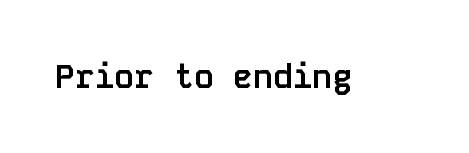
Each letter, wide or thin by design, is forced into the same width here. The font is running at its bold setting. Tracking here is standard; glyphs follow each other at the usual distance. Words float on clear page, feet unadorned.
